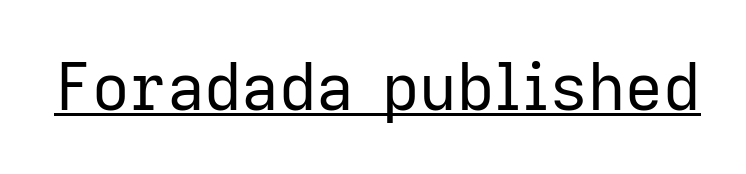
The image shows 65 px regular-weight sans-serif type, upright; set normal letter spacing, underlined; low stroke contrast and a medium x-height.
